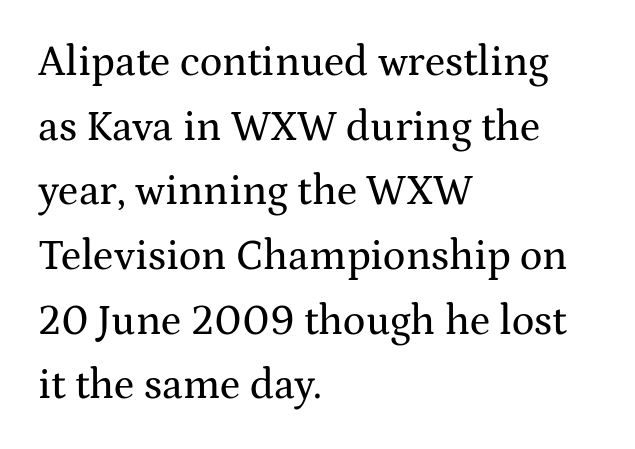
The image shows 42 px wide serif type, upright; set left-aligned, normal line spacing (1.54x), normal letter spacing, not underlined; medium stroke contrast and a medium x-height.
